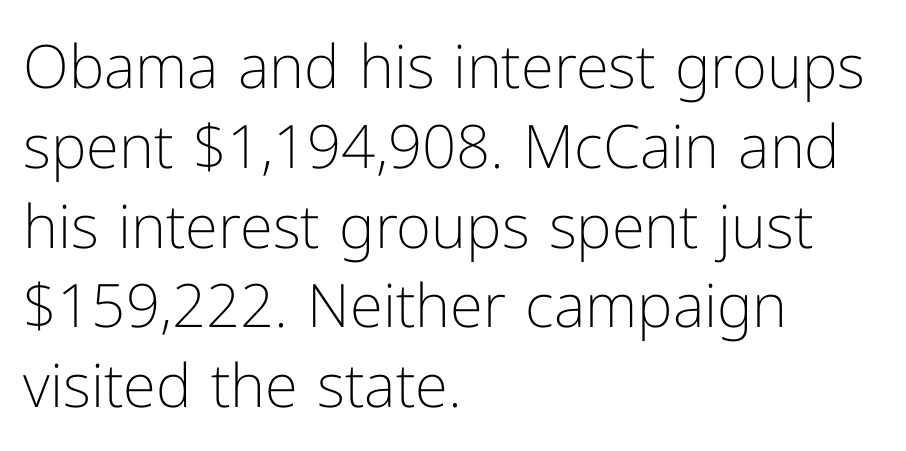
{"serif": "no", "italic": "no", "bold": "no", "weight": "light", "width": "normal", "stroke_contrast": "low", "x_height": "medium", "monospaced": "no", "underline": "no", "align": "left", "line_spacing": "normal", "line_spacing_ratio": 1.33, "letter_spacing": "normal", "letter_spacing_em": 0.0, "glyph_px": 60}
